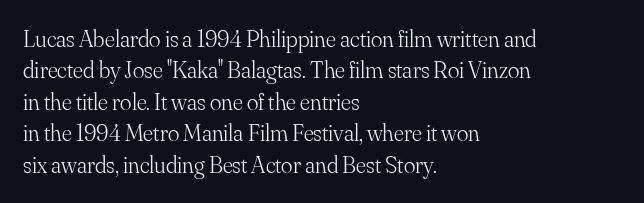
The image shows 24 px text type, upright; set left-aligned, normal line spacing (1.31x), normal letter spacing, not underlined.
